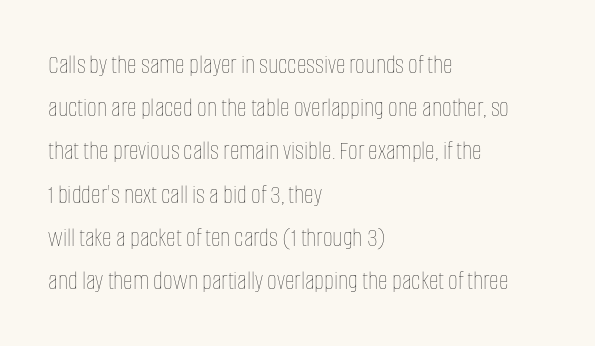
Q: Is the text bold? A: No.
Q: Is the text italic (slanted)? A: No, it is upright.
Q: Is the text underlined? A: No.
Q: How is the paragraph aligned? A: Left-aligned.
Q: Is the spacing between letters normal or unusually wide? A: Normal.
Q: Is the spacing between lines tight, normal or loose? A: Normal.
